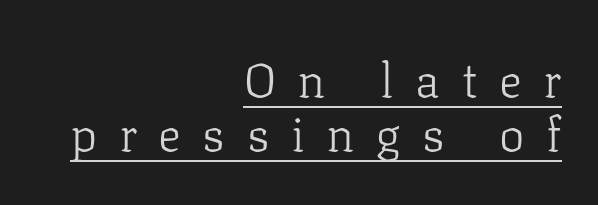
The image shows 48 px light serif type, upright; set right-aligned, tight line spacing (1.13x), unusually wide letter spacing (+0.45 em), underlined; low stroke contrast and a medium x-height.
